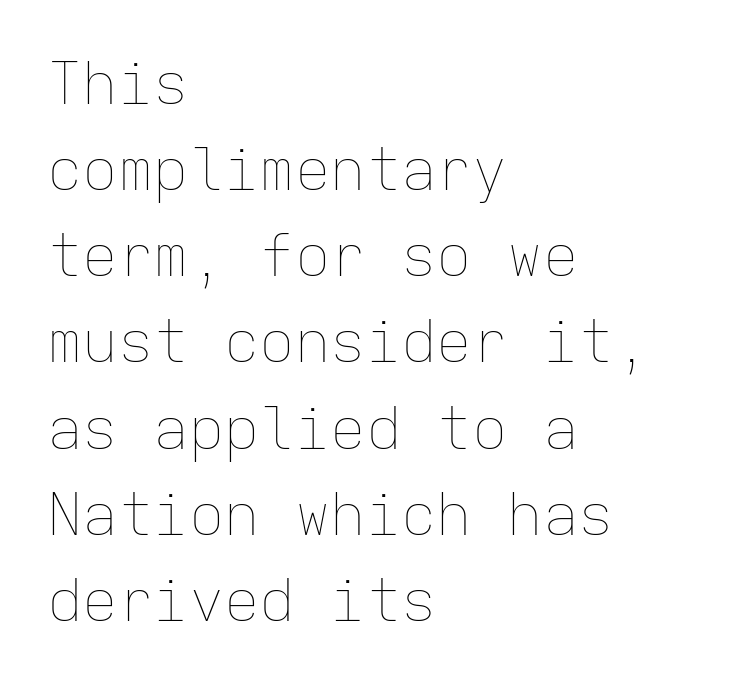
{"italic": "no", "bold": "no", "weight": "thin", "width": "normal", "stroke_contrast": "low", "x_height": "medium", "monospaced": "yes", "underline": "no", "align": "left", "line_spacing": "normal", "line_spacing_ratio": 1.46, "letter_spacing": "normal", "letter_spacing_em": 0.0, "glyph_px": 59}
